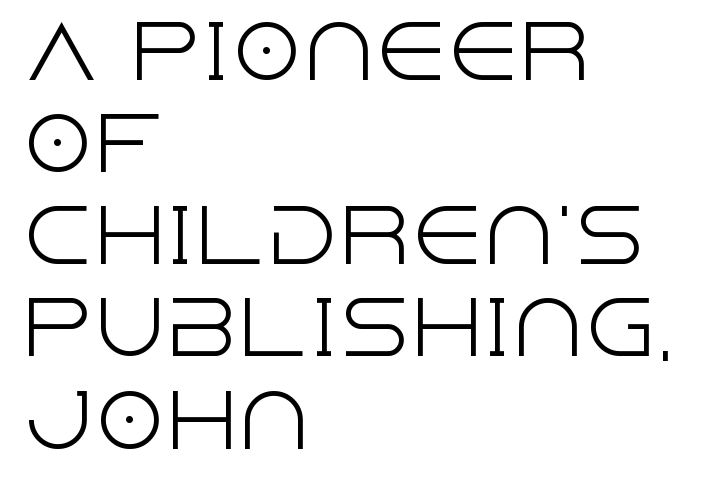
Is this a sans? Yes — the strokes have no serifs. No chunkiness to these letters — they're not bold. Each letter keeps its own natural width here, so spacing adapts to shape. If you drew a line through each stem, it would be perfectly vertical.
